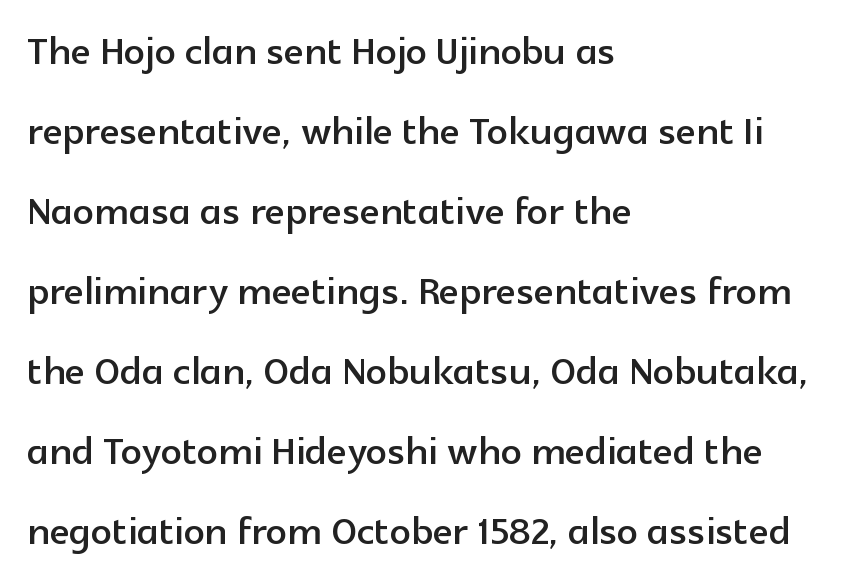
Serifs: no, the terminals of the letterforms are clean. Glance below the letters and you will spot only blank space. Students, observe: this is what conventionally led text looks like. Honestly, the letter spacing is just normal — you wouldn't notice it. Does the copy run flush right? No — it runs flush left. This is roman type, the default non-slanted kind.
